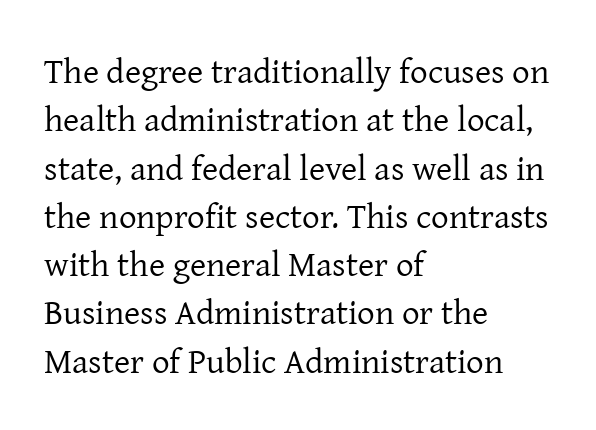
Q: Is the text bold? A: No.
Q: Is the text italic (slanted)? A: No, it is upright.
Q: Is the typeface a serif or a sans-serif typeface? A: Serif.
Q: Is the text underlined? A: No.
Q: How is the paragraph aligned? A: Left-aligned.
Q: Is the spacing between letters normal or unusually wide? A: Normal.
Q: Is the spacing between lines tight, normal or loose? A: Normal.
Q: Width (condensed, normal, or wide)? A: Normal.
Q: Stroke contrast? A: Low.
Q: x-height? A: Medium.
Q: Monospaced? A: No.
